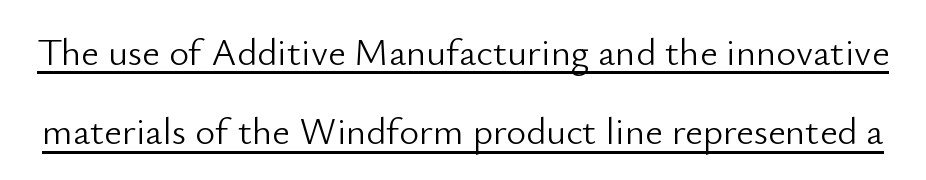
{"serif": "no", "italic": "no", "bold": "no", "weight": "light", "width": "normal", "stroke_contrast": "low", "x_height": "small", "monospaced": "no", "underline": "yes", "line_spacing": "loose", "line_spacing_ratio": 2.09, "letter_spacing": "normal", "letter_spacing_em": 0.0, "glyph_px": 38}
